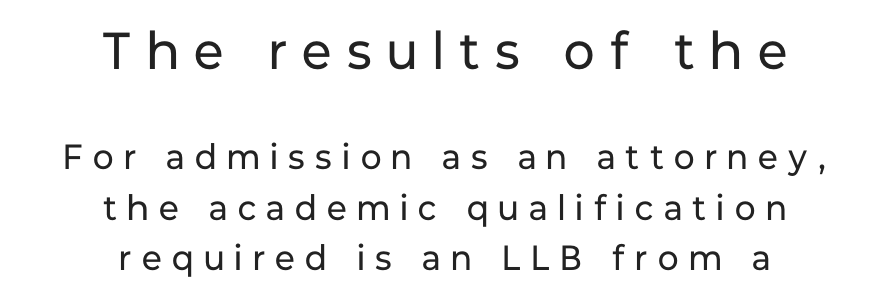
Q: Is the text bold? A: No.
Q: Is the text italic (slanted)? A: No, it is upright.
Q: Is the typeface a serif or a sans-serif typeface? A: Sans-serif.
Q: Is the text underlined? A: No.
Q: How is the paragraph aligned? A: Centered.
Q: Is the spacing between letters normal or unusually wide? A: Unusually wide.
Q: Is the spacing between lines tight, normal or loose? A: Normal.
Q: Which block of text is set in a larger size, the first (top) or the second (bottom)? A: The first (top) one.
Q: Width (condensed, normal, or wide)? A: Normal.
Q: Stroke contrast? A: Low.
Q: x-height? A: Medium.
Q: Monospaced? A: No.
